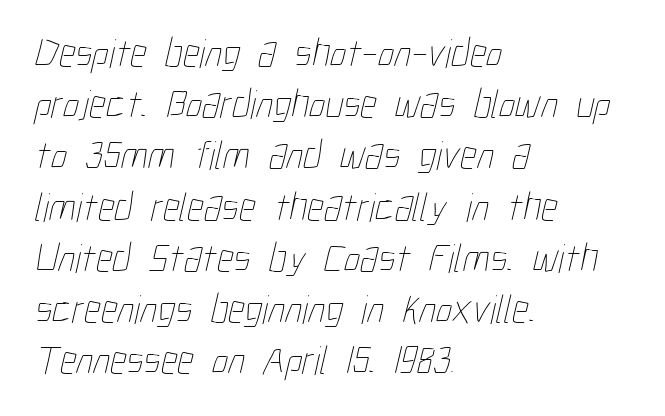
{"bold": "no", "weight": "thin", "width": "condensed", "stroke_contrast": "low", "x_height": "medium", "monospaced": "no", "underline": "no", "align": "left", "line_spacing": "normal", "line_spacing_ratio": 1.25, "letter_spacing": "normal", "letter_spacing_em": 0.0, "glyph_px": 41}
